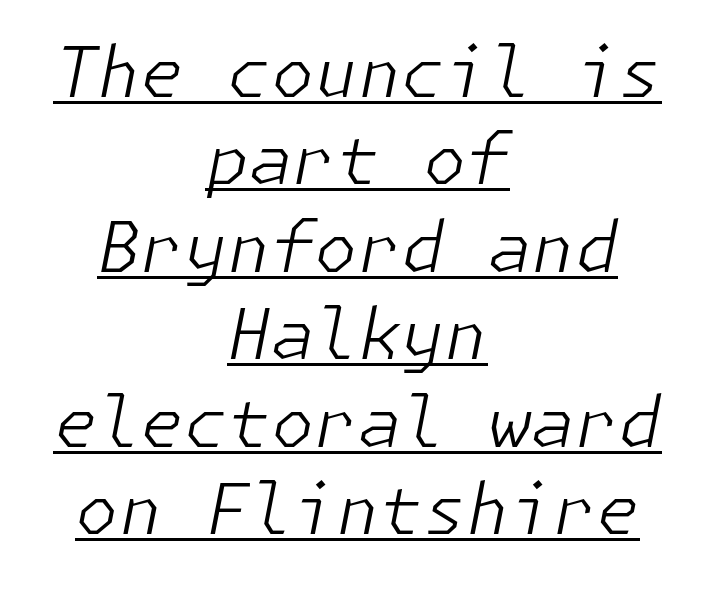
Q: Is the text bold? A: No.
Q: Is the text italic (slanted)? A: Yes, it leans right by about 11 degrees.
Q: Is the text underlined? A: Yes.
Q: How is the paragraph aligned? A: Centered.
Q: Is the spacing between letters normal or unusually wide? A: Normal.
Q: Is the spacing between lines tight, normal or loose? A: Normal.
Q: Width (condensed, normal, or wide)? A: Normal.
Q: Stroke contrast? A: Low.
Q: x-height? A: Medium.
